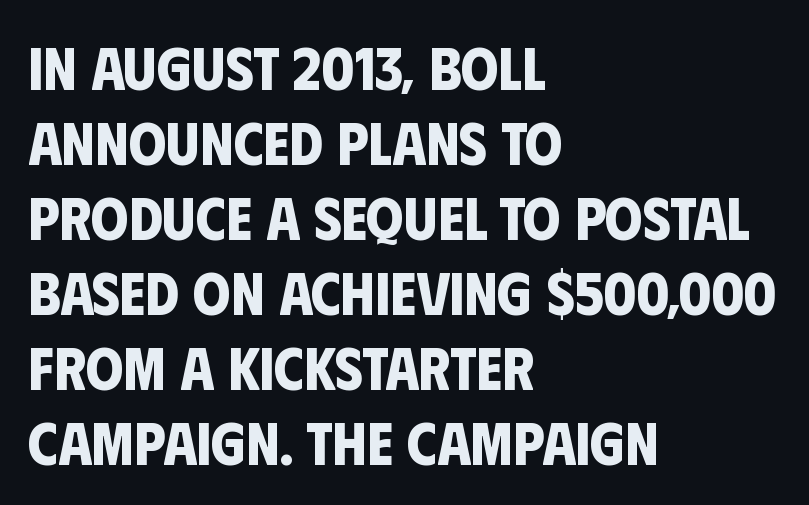
{"serif": "no", "bold": "yes", "weight": "bold", "width": "condensed", "stroke_contrast": "low", "x_height": "large", "monospaced": "no", "underline": "no", "align": "left", "line_spacing": "normal", "line_spacing_ratio": 1.25, "letter_spacing": "normal", "letter_spacing_em": 0.0, "glyph_px": 60}
